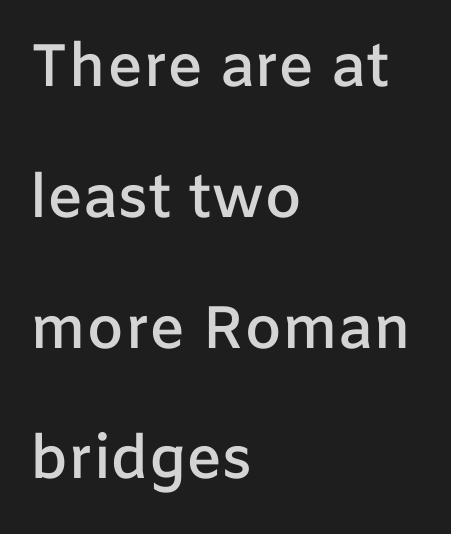
{"serif": "no", "italic": "no", "bold": "semi", "weight": "semibold", "width": "normal", "stroke_contrast": "low", "x_height": "medium", "monospaced": "no", "underline": "no", "align": "left", "line_spacing": "loose", "line_spacing_ratio": 2.18, "letter_spacing": "normal", "letter_spacing_em": 0.0, "glyph_px": 60}
